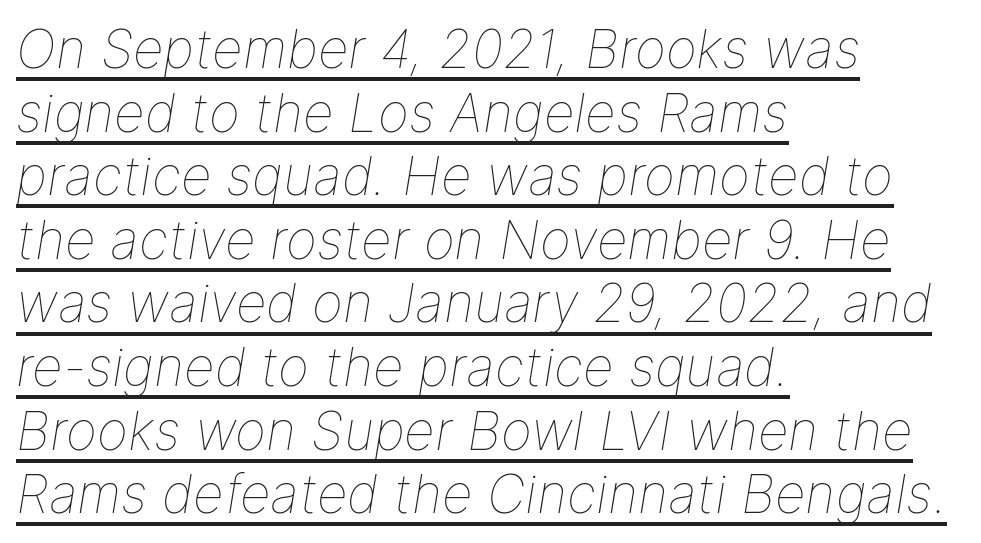
{"italic": "yes", "lean": "right", "slant_degrees": 9, "bold": "no", "weight": "thin", "width": "normal", "stroke_contrast": "low", "x_height": "medium", "monospaced": "no", "underline": "yes", "align": "left", "line_spacing_ratio": 1.2, "letter_spacing": "normal", "letter_spacing_em": 0.0, "glyph_px": 53}
